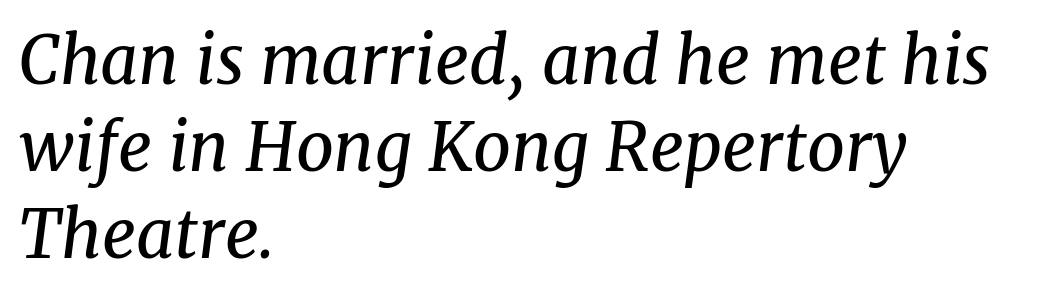
I'd call this a serif setting — the letters wear small feet. The passage shown is typed in a proportional face where columns would drift. Emphasis-style slanted type is in use. Type without underlining. Successive baselines arrive at the customary interval. One-word summary of the alignment: left.
